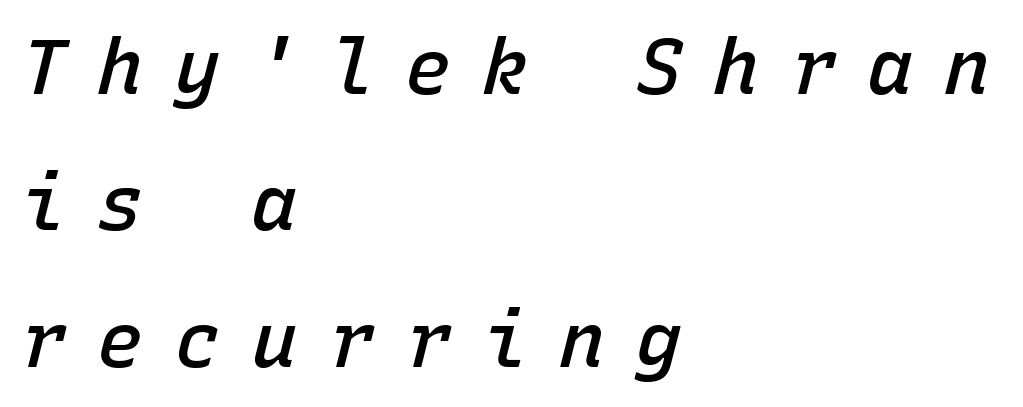
Q: Is the text bold? A: Semi-bold.
Q: Is the text italic (slanted)? A: Yes, it leans right by about 15 degrees.
Q: Is the text underlined? A: No.
Q: How is the paragraph aligned? A: Left-aligned.
Q: Is the spacing between letters normal or unusually wide? A: Unusually wide.
Q: Width (condensed, normal, or wide)? A: Normal.
Q: Stroke contrast? A: Low.
Q: x-height? A: Medium.
Q: Monospaced? A: Yes.
